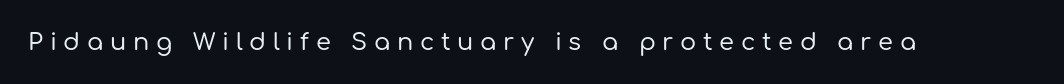
The image shows 24 px text type, upright; set unusually wide letter spacing (+0.28 em), not underlined.
